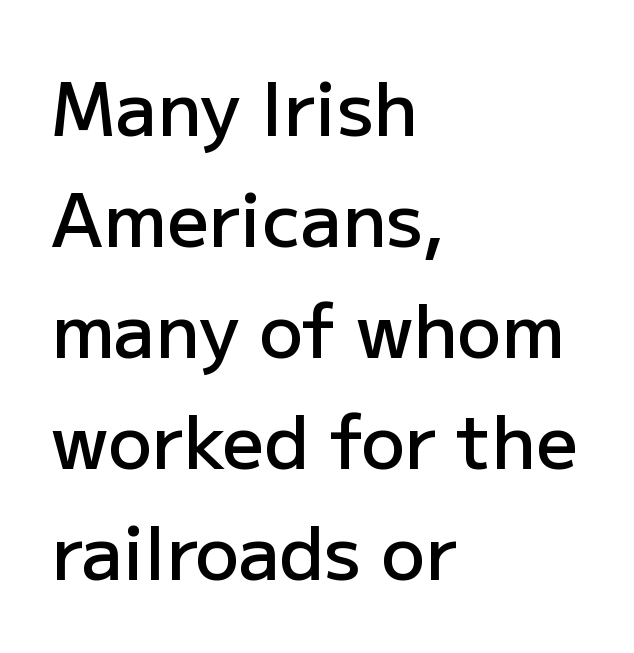
Q: Is the text bold? A: Semi-bold.
Q: Is the text italic (slanted)? A: No, it is upright.
Q: Is the typeface a serif or a sans-serif typeface? A: Sans-serif.
Q: Is the text underlined? A: No.
Q: How is the paragraph aligned? A: Left-aligned.
Q: Is the spacing between letters normal or unusually wide? A: Normal.
Q: Is the spacing between lines tight, normal or loose? A: Normal.
Q: Width (condensed, normal, or wide)? A: Normal.
Q: Stroke contrast? A: Low.
Q: x-height? A: Medium.
Q: Monospaced? A: No.
